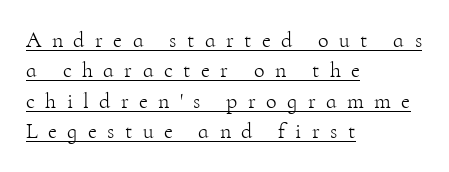
{"italic": "no", "bold": "no", "underline": "yes", "align": "left", "line_spacing": "normal", "line_spacing_ratio": 1.38, "letter_spacing": "wide", "letter_spacing_em": 0.47, "glyph_px": 22}
